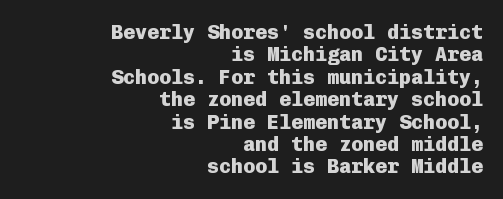
Q: Is the text bold? A: Yes.
Q: Is the text italic (slanted)? A: No, it is upright.
Q: Is the text underlined? A: No.
Q: How is the paragraph aligned? A: Right-aligned.
Q: Is the spacing between letters normal or unusually wide? A: Normal.
Q: Is the spacing between lines tight, normal or loose? A: Tight.
